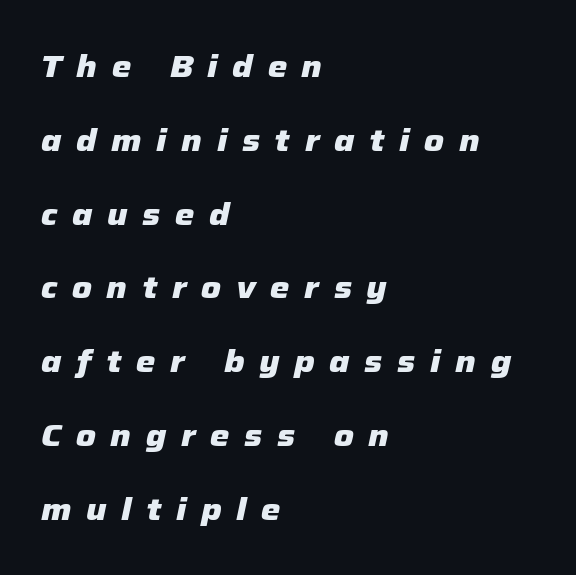
Summary of vertical rhythm: relaxed, with wide interline spacing. Looking at the ascenders, they clearly lean. Is the type bold? Yes — the strokes are clearly thick and heavy. Someone cranked the tracking dial way up on this one. Bare-footed words on every line.
